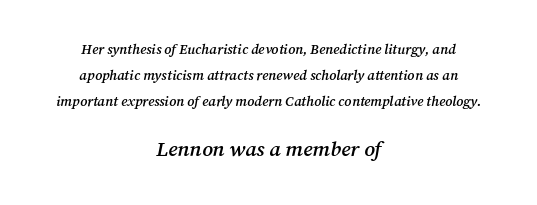
{"italic": "yes", "lean": "right", "slant_degrees": 12, "bold": "semi", "underline": "no", "align": "center", "line_spacing_ratio": 1.86, "letter_spacing": "normal", "letter_spacing_em": 0.0, "larger_block": "second", "size_ratio": 1.5, "glyph_px": 21}
